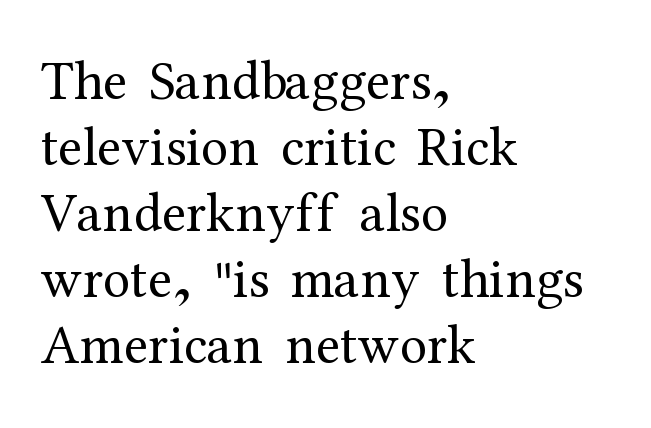
Letterform terminals end in serifs throughout the passage. Posture: straight, roman, zero tilt. The line texture is even and compact thanks to regular tracking. Has an underline been added? It has not. If you drew a ruler down the left edge, every line would touch it. Stroke mass is kept to a normal reading level or below.
